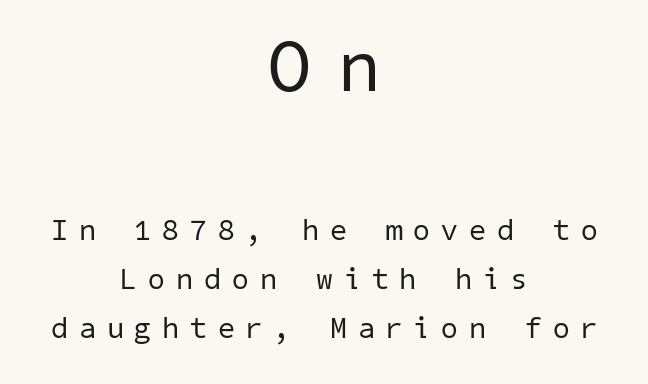
{"serif": "no", "bold": "no", "weight": "regular", "width": "normal", "stroke_contrast": "low", "x_height": "medium", "underline": "no", "align": "center", "line_spacing": "normal", "line_spacing_ratio": 1.63, "letter_spacing": "wide", "letter_spacing_em": 0.38, "larger_block": "first", "size_ratio": 2.47, "glyph_px": 74}
